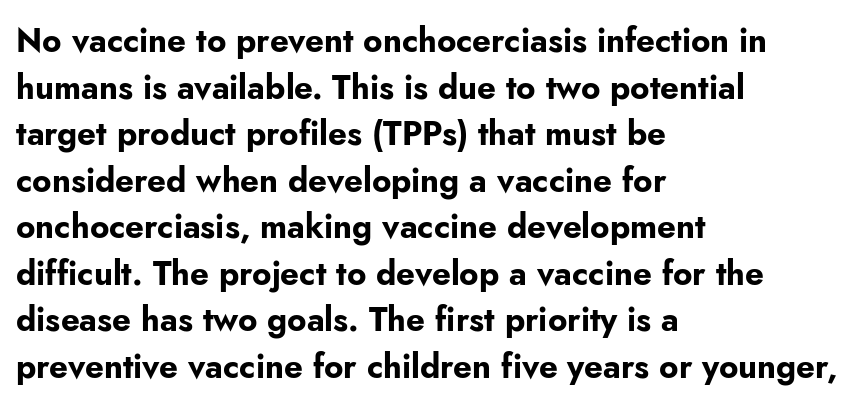
You could not count columns in this text — the font is proportionally spaced. Quick note: underline off. Typographic density is high because the face is bold. Leading matches the norm, producing a regular column.
